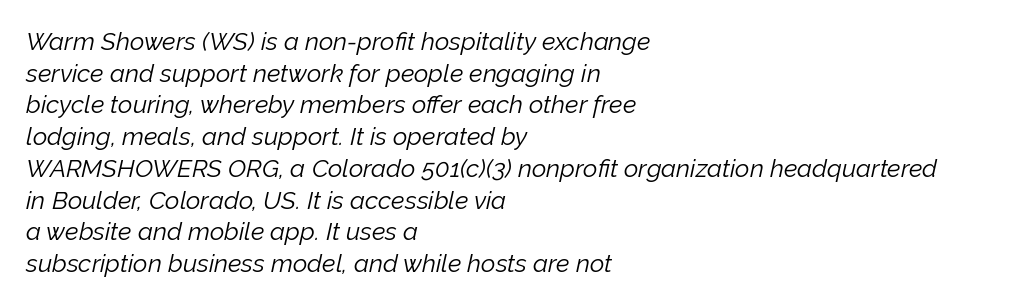
Does extra space separate the letters? No, they use regular spacing. Does the lettering tilt? It does — this is italic. Is the type heavy? It reads as light-to-regular instead. The space directly below the letters is spotless.
